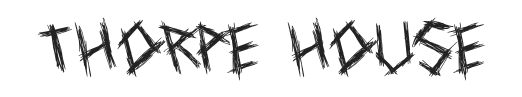
The gaps between neighbouring characters are ordinary and unremarkable. Note the varied advance widths — an 'i' is clearly narrower than an 'm'. You can tell it's not italic because the verticals are truly vertical. Letterform terminals end flat and unadorned throughout the passage. Plain, unruled lines of type.
